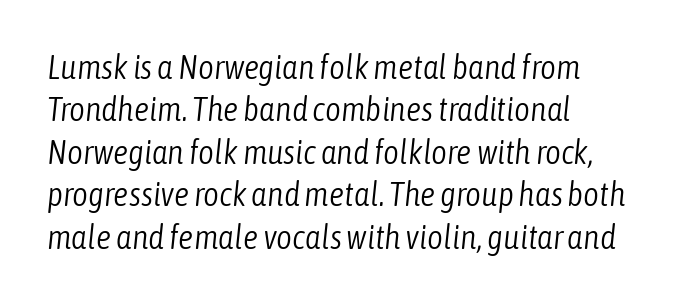
The image shows 34 px light, condensed type, italic (leaning right); set left-aligned, normal line spacing (1.25x), normal letter spacing, not underlined; low stroke contrast and a medium x-height.
